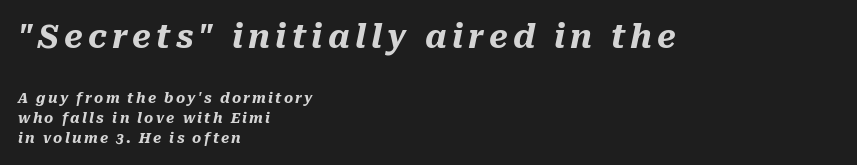
Leading matches the norm, producing a regular column. The space beneath each line is pristine and unruled. Horizontal alignment here is leftward, the default for most running prose. The typesetting leans heavy: a genuine bold.
